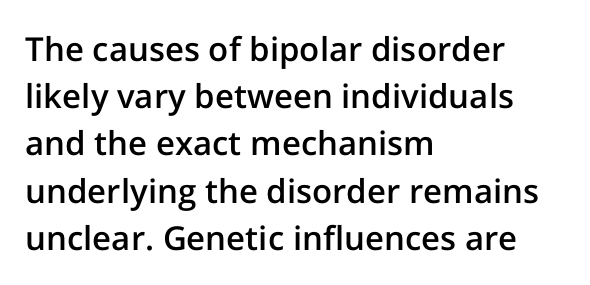
Q: Is the text bold? A: Semi-bold.
Q: Is the text italic (slanted)? A: No, it is upright.
Q: Is the typeface a serif or a sans-serif typeface? A: Sans-serif.
Q: Is the text underlined? A: No.
Q: How is the paragraph aligned? A: Left-aligned.
Q: Is the spacing between letters normal or unusually wide? A: Normal.
Q: Is the spacing between lines tight, normal or loose? A: Normal.
Q: Width (condensed, normal, or wide)? A: Normal.
Q: Stroke contrast? A: Low.
Q: x-height? A: Medium.
Q: Monospaced? A: No.
